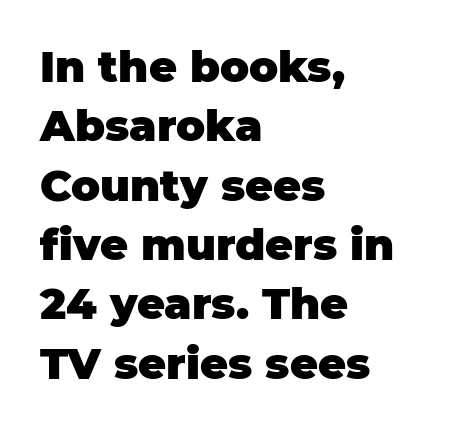
Notice how descenders clear the ascenders below comfortably — that's standard leading. The lettering holds an erect, upright posture throughout. The passage shown is not underscored anywhere. The typeface chosen for these lines omits serifs. Alignment: flush left.
